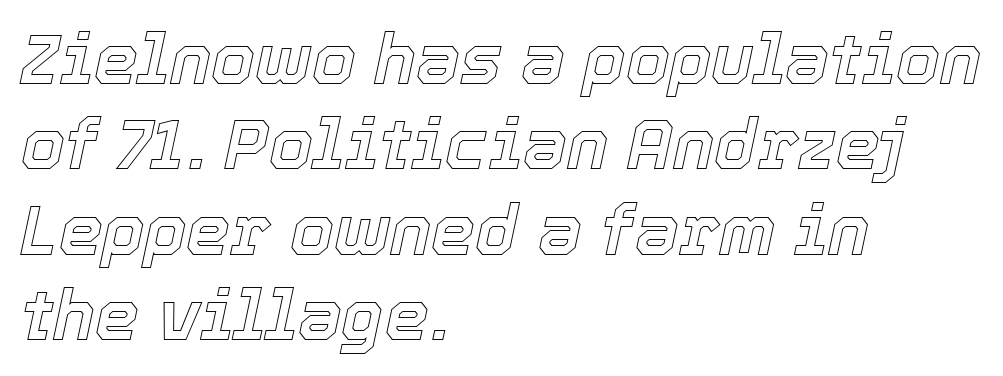
{"italic": "yes", "lean": "right", "slant_degrees": 12, "width": "normal", "x_height": "medium", "monospaced": "no", "underline": "no", "align": "left", "line_spacing_ratio": 1.22, "letter_spacing": "normal", "letter_spacing_em": 0.0, "glyph_px": 70}
